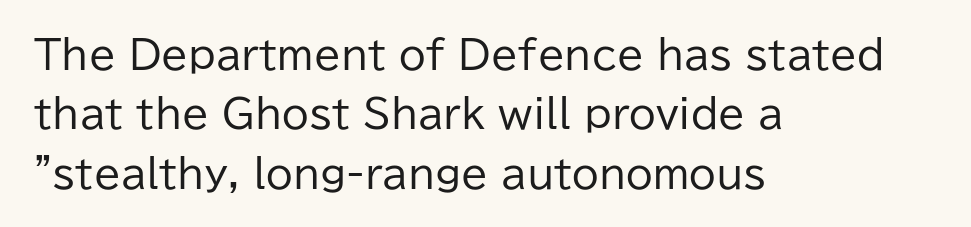
The image shows 39 px regular-weight sans-serif type, upright; set left-aligned, normal line spacing (1.52x), normal letter spacing, not underlined; low stroke contrast and a medium x-height.
